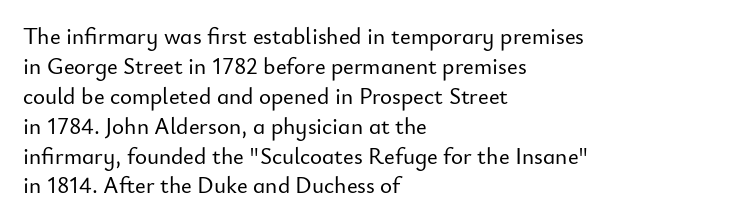
The image shows 23 px text type, upright; set left-aligned, normal line spacing (1.3x), normal letter spacing, not underlined.
